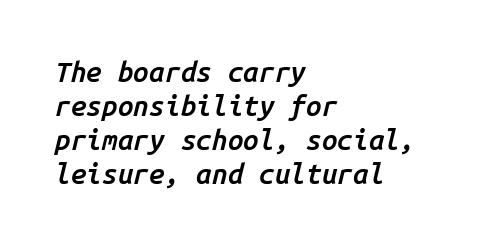
The image shows 28 px semibold type, italic (leaning right), monospaced; set left-aligned, line spacing 1.22x, normal letter spacing, not underlined; low stroke contrast and a medium x-height.
